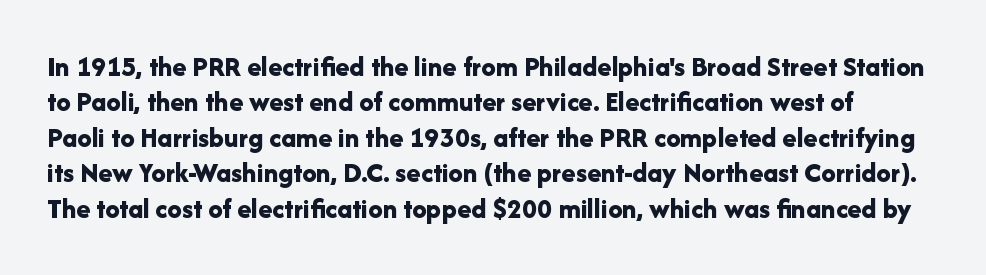
Q: Is the text bold? A: Yes.
Q: Is the text italic (slanted)? A: No, it is upright.
Q: Is the typeface a serif or a sans-serif typeface? A: Sans-serif.
Q: Is the text underlined? A: No.
Q: Is the spacing between letters normal or unusually wide? A: Normal.
Q: Width (condensed, normal, or wide)? A: Normal.
Q: Stroke contrast? A: Low.
Q: x-height? A: Medium.
Q: Monospaced? A: No.
